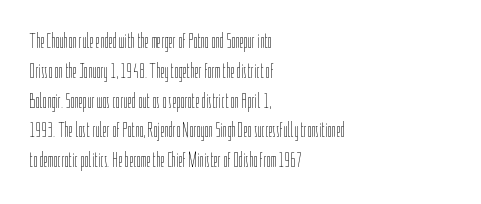
The image shows 21 px text type, upright; set left-aligned, normal line spacing (1.42x), normal letter spacing, not underlined.
